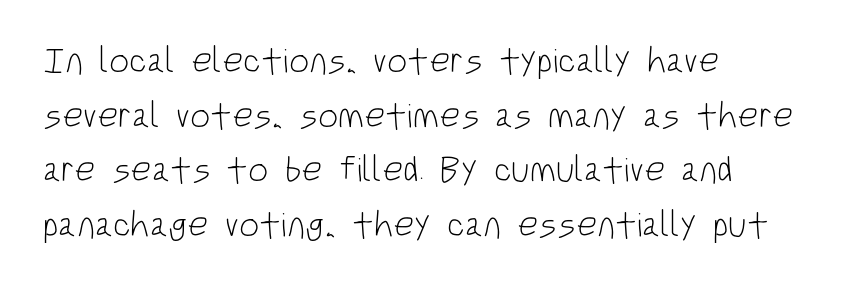
{"serif": "no", "italic": "no", "bold": "no", "weight": "light", "width": "condensed", "stroke_contrast": "low", "x_height": "large", "monospaced": "no", "underline": "no", "align": "left", "line_spacing": "normal", "line_spacing_ratio": 1.52, "letter_spacing": "normal", "letter_spacing_em": 0.0, "glyph_px": 36}
